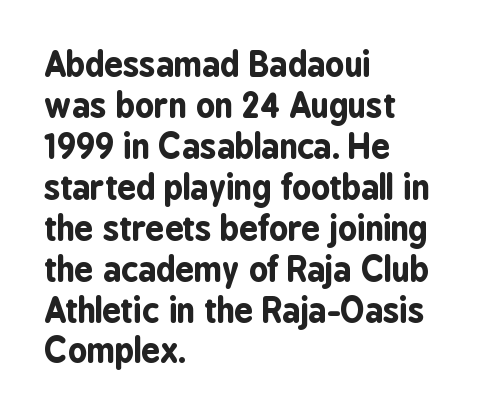
A full-strength bold gives these letters their thick strokes. Nobody touched the tracking dial on this one. Is this a fixed-width face? No — the glyphs have proportional, varying widths. Nothing sits at the stroke ends, so this counts as sans-serif. When letters stand straight like this, we call the style roman or upright.
